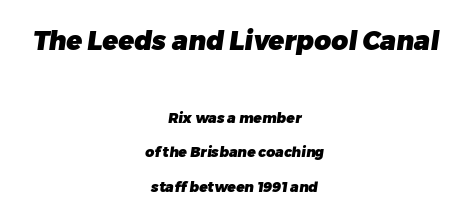
Widely set lines give the paragraph a tall, airy silhouette. Words appear dense and cohesive because spacing is normal. Leftover space on each line is divided equally before and after the words. Typographic density is high because the face is bold. The face used here appears at its bigger size in the upper chunk.
